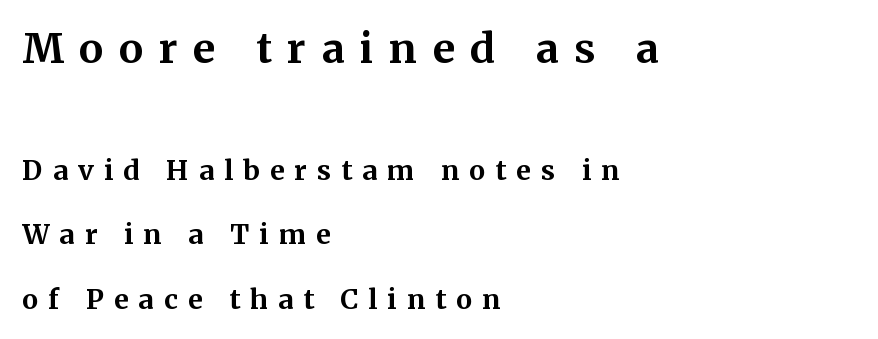
The image shows 41 px bold serif type, upright; set left-aligned, loose line spacing (2.39x), unusually wide letter spacing (+0.38 em), not underlined; the first (top) block is 1.52x larger; medium stroke contrast and a medium x-height.
